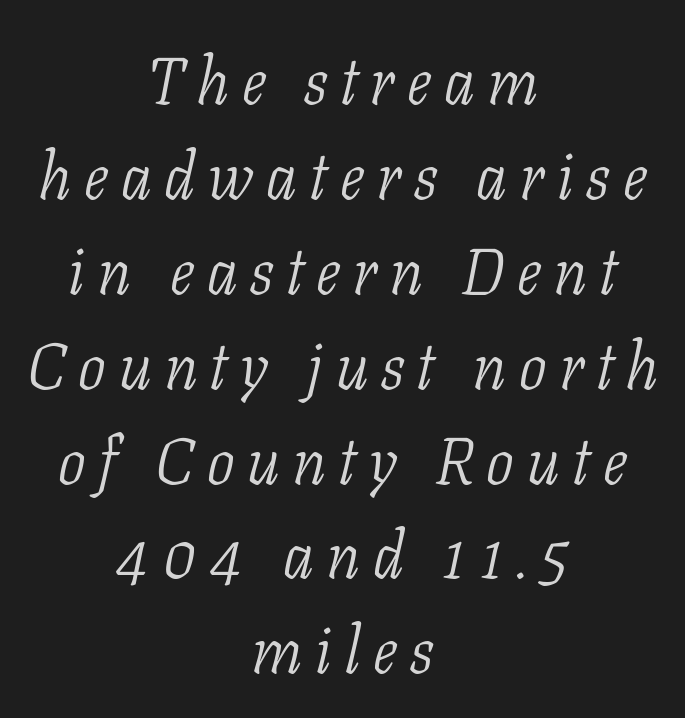
Q: Is the text bold? A: No.
Q: Is the text italic (slanted)? A: Yes, it leans right by about 11 degrees.
Q: Is the typeface a serif or a sans-serif typeface? A: Serif.
Q: Is the text underlined? A: No.
Q: How is the paragraph aligned? A: Centered.
Q: Is the spacing between letters normal or unusually wide? A: Unusually wide.
Q: Is the spacing between lines tight, normal or loose? A: Normal.
Q: Width (condensed, normal, or wide)? A: Condensed.
Q: Stroke contrast? A: Low.
Q: x-height? A: Medium.
Q: Monospaced? A: No.
